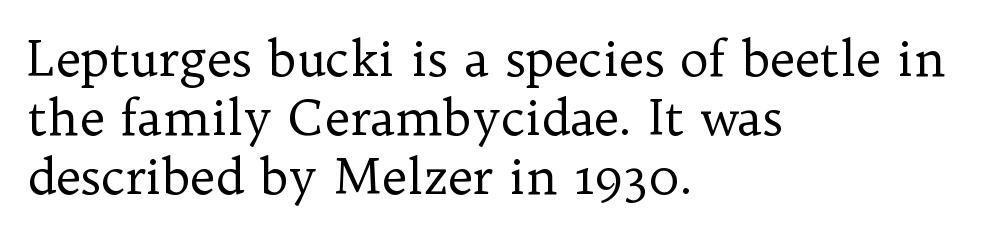
Q: Is the text bold? A: No.
Q: Is the text italic (slanted)? A: No, it is upright.
Q: Is the typeface a serif or a sans-serif typeface? A: Serif.
Q: Is the text underlined? A: No.
Q: How is the paragraph aligned? A: Left-aligned.
Q: Is the spacing between letters normal or unusually wide? A: Normal.
Q: Width (condensed, normal, or wide)? A: Normal.
Q: Stroke contrast? A: Low.
Q: x-height? A: Medium.
Q: Monospaced? A: No.
